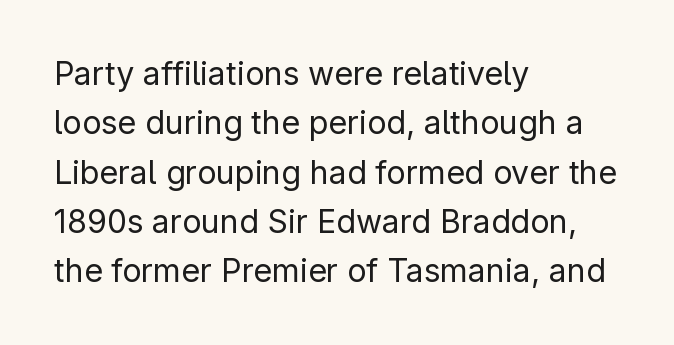
The image shows 32 px regular-weight sans-serif type, upright; set left-aligned, normal line spacing (1.54x), normal letter spacing, not underlined; low stroke contrast and a medium x-height.
